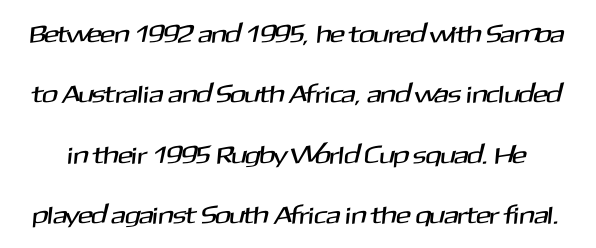
The image shows 25 px text type; set loose line spacing (2.42x), normal letter spacing, not underlined.
